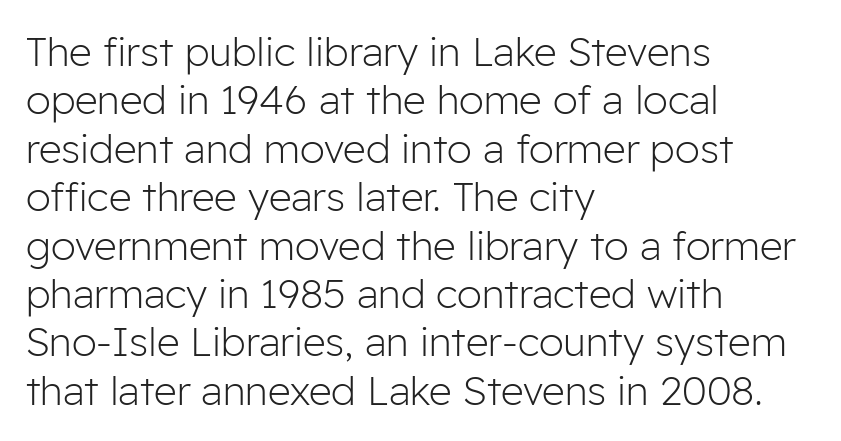
Q: Is the text bold? A: No.
Q: Is the text italic (slanted)? A: No, it is upright.
Q: Is the typeface a serif or a sans-serif typeface? A: Sans-serif.
Q: Is the text underlined? A: No.
Q: How is the paragraph aligned? A: Left-aligned.
Q: Is the spacing between letters normal or unusually wide? A: Normal.
Q: Width (condensed, normal, or wide)? A: Normal.
Q: Stroke contrast? A: Low.
Q: x-height? A: Medium.
Q: Monospaced? A: No.
